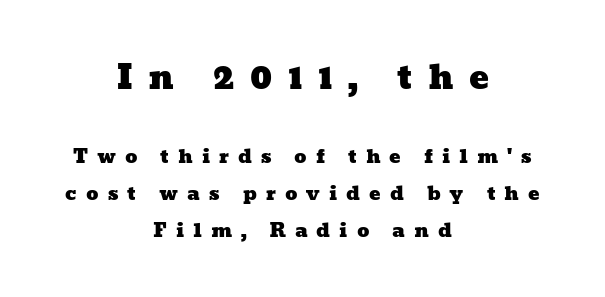
{"width": "wide", "stroke_contrast": "low", "x_height": "medium", "monospaced": "no", "underline": "no", "align": "center", "line_spacing": "loose", "line_spacing_ratio": 1.95, "letter_spacing": "wide", "letter_spacing_em": 0.47, "larger_block": "first", "size_ratio": 1.74, "glyph_px": 33}
